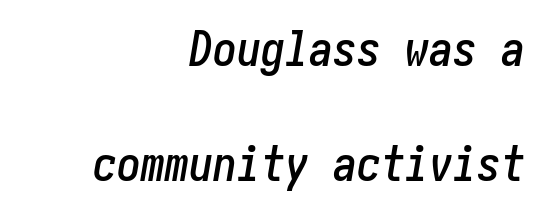
The image shows 48 px condensed type, italic (leaning right); set right-aligned, loose line spacing (2.39x), normal letter spacing, not underlined; low stroke contrast and a medium x-height.
